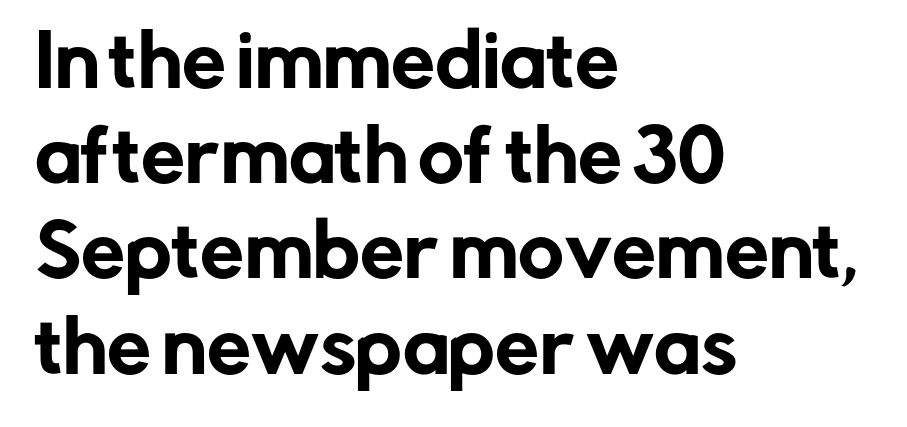
Q: Is the text italic (slanted)? A: No, it is upright.
Q: Is the typeface a serif or a sans-serif typeface? A: Sans-serif.
Q: Is the text underlined? A: No.
Q: How is the paragraph aligned? A: Left-aligned.
Q: Is the spacing between letters normal or unusually wide? A: Normal.
Q: Is the spacing between lines tight, normal or loose? A: Normal.
Q: Width (condensed, normal, or wide)? A: Normal.
Q: Stroke contrast? A: Low.
Q: x-height? A: Medium.
Q: Monospaced? A: No.
